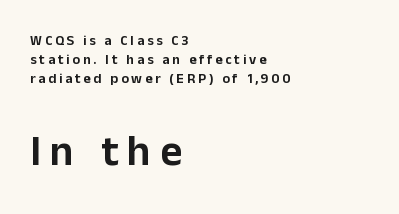
Q: Is the text italic (slanted)? A: No, it is upright.
Q: Is the typeface a serif or a sans-serif typeface? A: Sans-serif.
Q: Is the text underlined? A: No.
Q: How is the paragraph aligned? A: Left-aligned.
Q: Is the spacing between letters normal or unusually wide? A: Unusually wide.
Q: Is the spacing between lines tight, normal or loose? A: Normal.
Q: Which block of text is set in a larger size, the first (top) or the second (bottom)? A: The second (bottom) one.
Q: Width (condensed, normal, or wide)? A: Normal.
Q: Stroke contrast? A: Low.
Q: x-height? A: Medium.
Q: Monospaced? A: No.
